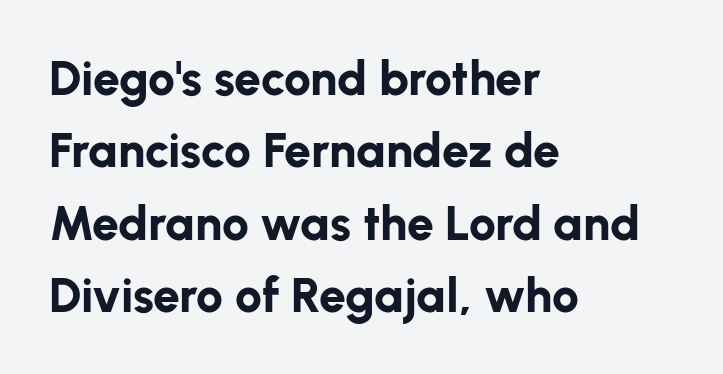
Does the type have serifs? No, each stem ends abruptly. The ragged edge is on the right, which tells us the setting is flush left. The font's upright variant was chosen for this text. This sample has the flowing, uneven cadence of proportional lettering. Check the space under the baseline: it is left empty.
